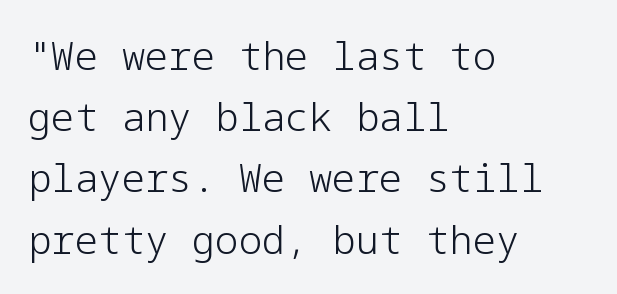
The string is rendered with underlining switched off. Honestly, the letter spacing is just normal — you wouldn't notice it. This is roman type, the default non-slanted kind. Counters stay open thanks to moderate or lighter strokes. The designer left line spacing at the default. Classification — sans serif.
